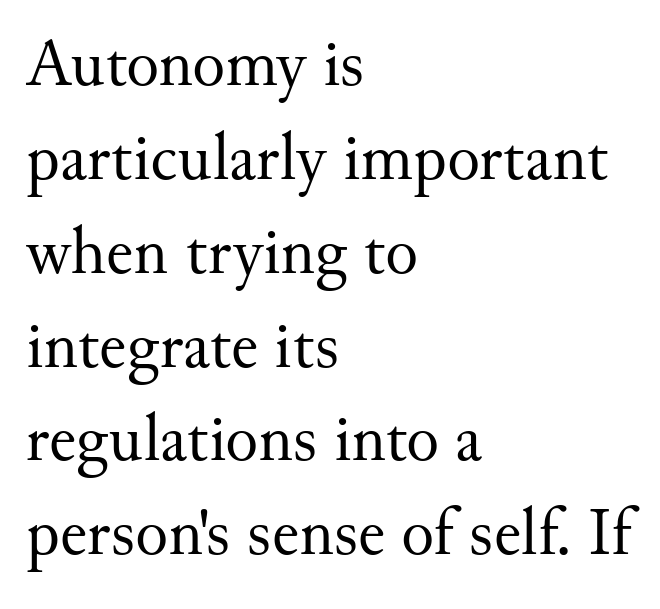
{"serif": "yes", "italic": "no", "bold": "no", "weight": "regular", "width": "normal", "stroke_contrast": "medium", "x_height": "small", "monospaced": "no", "underline": "no", "align": "left", "line_spacing": "normal", "line_spacing_ratio": 1.38, "letter_spacing": "normal", "letter_spacing_em": 0.0, "glyph_px": 68}
